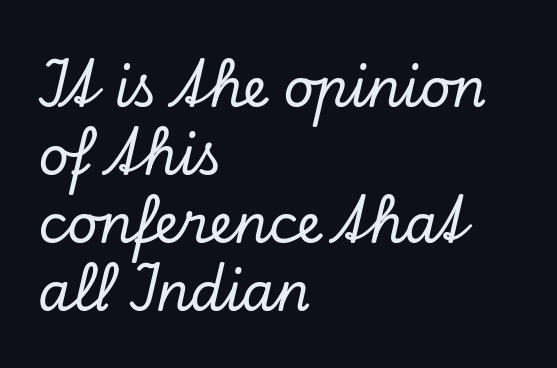
{"serif": "yes", "italic": "yes", "lean": "right", "slant_degrees": 13, "width": "normal", "stroke_contrast": "low", "x_height": "small", "monospaced": "no", "underline": "no", "align": "left", "line_spacing": "normal", "line_spacing_ratio": 1.28, "letter_spacing": "normal", "letter_spacing_em": 0.0, "glyph_px": 53}
